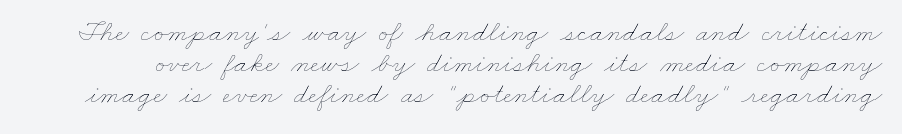
Q: Is the text bold? A: No.
Q: Is the text underlined? A: No.
Q: Is the spacing between letters normal or unusually wide? A: Normal.
Q: Is the spacing between lines tight, normal or loose? A: Tight.
Q: Width (condensed, normal, or wide)? A: Wide.
Q: Stroke contrast? A: Low.
Q: x-height? A: Small.
Q: Monospaced? A: No.
